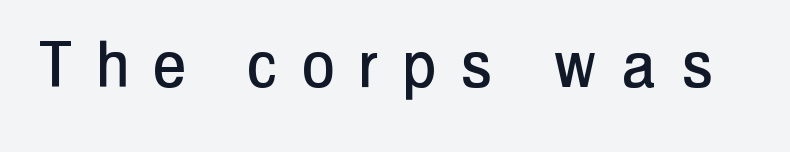
Unlike a traditional serif, this face leaves its strokes unadorned. The words here are not underlined. Is the letter spacing exaggerated? Yes — the characters are pushed far apart. Each letter keeps its own natural width here, so spacing adapts to shape.
